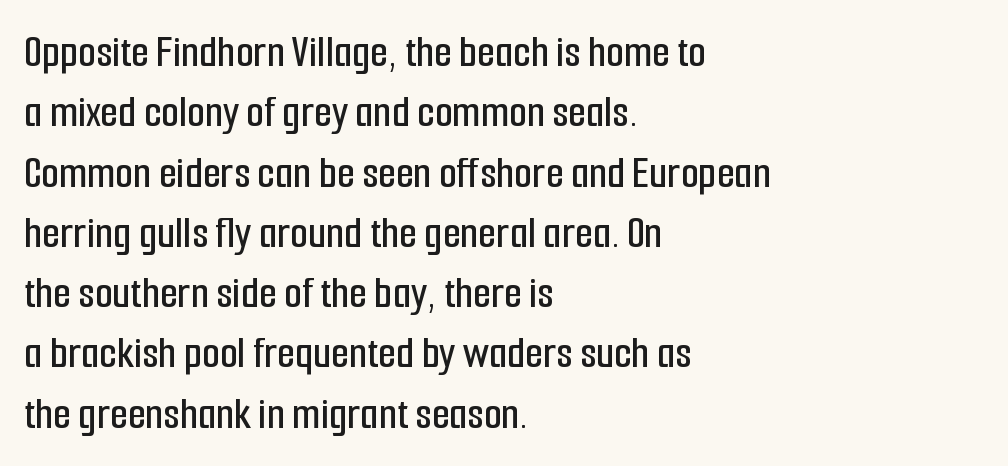
{"serif": "no", "italic": "no", "width": "condensed", "stroke_contrast": "low", "x_height": "medium", "monospaced": "no", "underline": "no", "align": "left", "line_spacing": "normal", "line_spacing_ratio": 1.31, "letter_spacing": "normal", "letter_spacing_em": 0.0, "glyph_px": 46}
